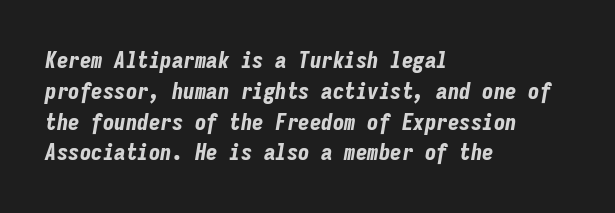
{"italic": "yes", "lean": "right", "slant_degrees": 9, "bold": "yes", "underline": "no", "align": "left", "line_spacing": "normal", "line_spacing_ratio": 1.34, "letter_spacing": "normal", "letter_spacing_em": 0.0, "glyph_px": 23}
